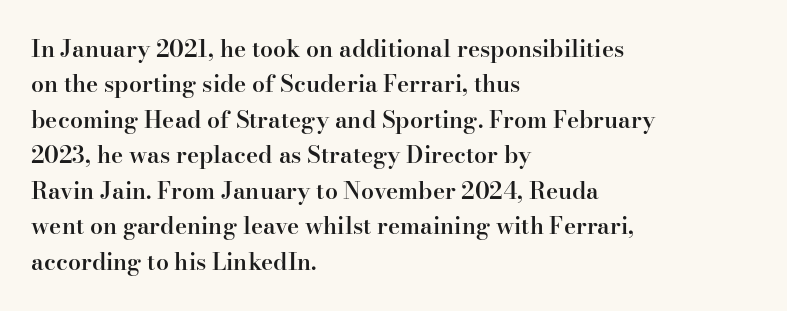
{"italic": "no", "bold": "semi", "underline": "no", "align": "left", "line_spacing": "normal", "line_spacing_ratio": 1.54, "letter_spacing": "normal", "letter_spacing_em": 0.0, "glyph_px": 23}
